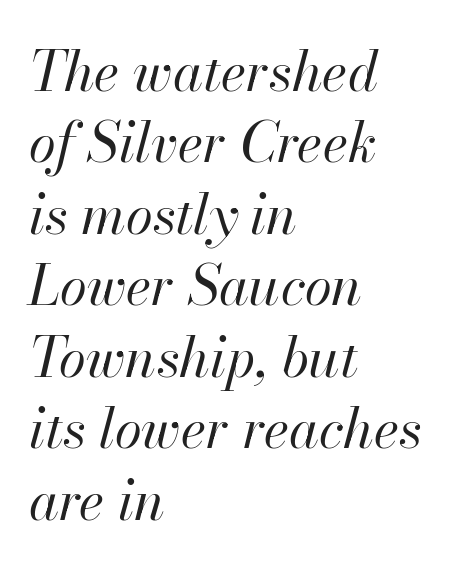
Q: Is the text bold? A: No.
Q: Is the text italic (slanted)? A: Yes, it leans right by about 13 degrees.
Q: Is the text underlined? A: No.
Q: How is the paragraph aligned? A: Left-aligned.
Q: Is the spacing between letters normal or unusually wide? A: Normal.
Q: Is the spacing between lines tight, normal or loose? A: Normal.
Q: Width (condensed, normal, or wide)? A: Normal.
Q: Stroke contrast? A: High.
Q: x-height? A: Small.
Q: Monospaced? A: No.
